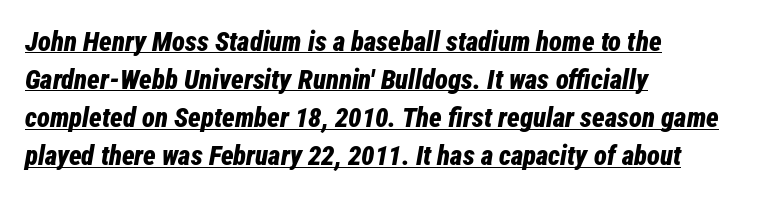
{"italic": "yes", "lean": "right", "slant_degrees": 12, "bold": "yes", "underline": "yes", "align": "left", "line_spacing": "normal", "line_spacing_ratio": 1.41, "letter_spacing": "normal", "letter_spacing_em": 0.0, "glyph_px": 27}
